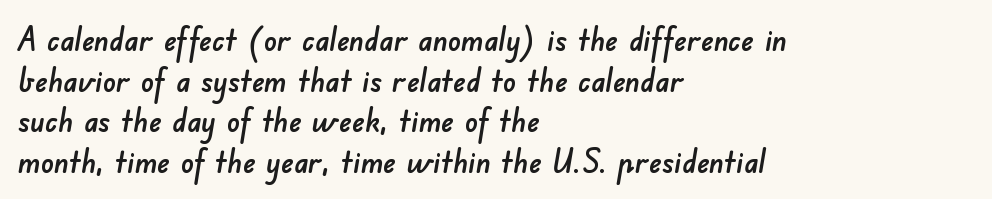
{"serif": "no", "width": "normal", "stroke_contrast": "low", "x_height": "small", "monospaced": "no", "underline": "no", "align": "left", "line_spacing": "normal", "line_spacing_ratio": 1.27, "letter_spacing": "normal", "letter_spacing_em": 0.0, "glyph_px": 32}
